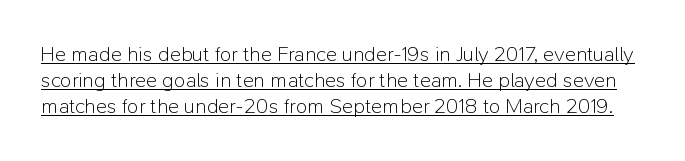
The image shows 21 px text type, upright; set line spacing 1.24x, normal letter spacing, underlined.
